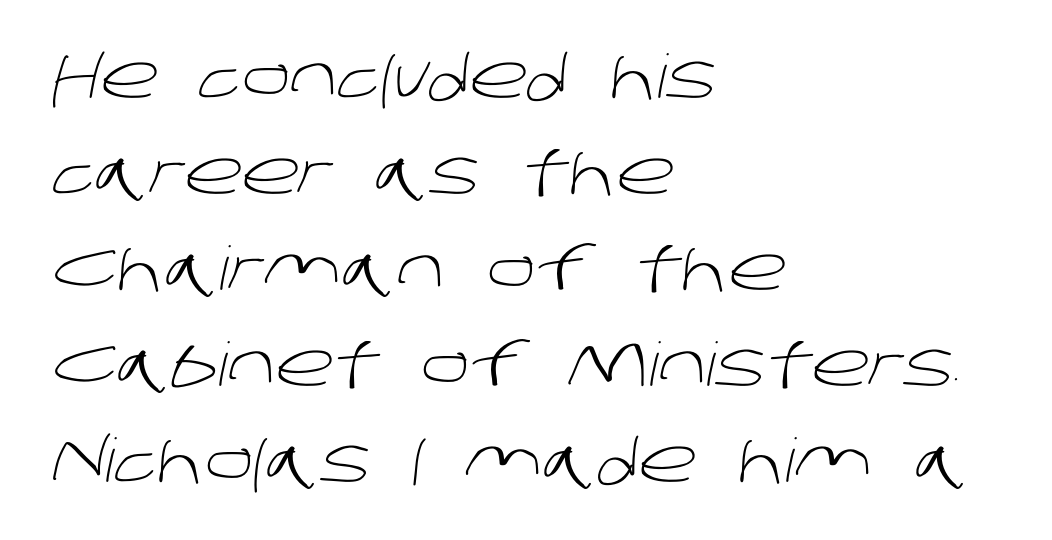
Q: Is the text bold? A: No.
Q: Is the typeface a serif or a sans-serif typeface? A: Sans-serif.
Q: Is the text underlined? A: No.
Q: How is the paragraph aligned? A: Left-aligned.
Q: Is the spacing between letters normal or unusually wide? A: Normal.
Q: Is the spacing between lines tight, normal or loose? A: Normal.
Q: Width (condensed, normal, or wide)? A: Normal.
Q: Stroke contrast? A: Low.
Q: x-height? A: Large.
Q: Monospaced? A: No.
